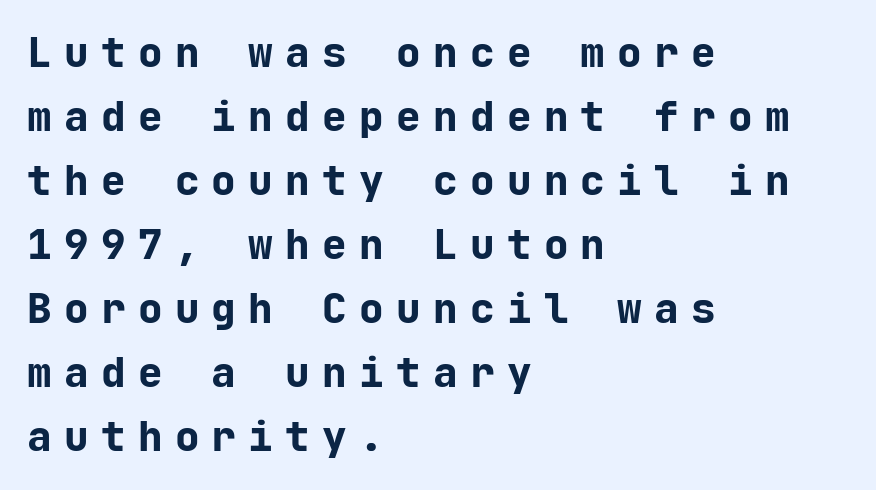
{"serif": "no", "italic": "no", "bold": "yes", "weight": "bold", "width": "normal", "stroke_contrast": "low", "x_height": "medium", "monospaced": "yes", "underline": "no", "align": "left", "line_spacing": "normal", "line_spacing_ratio": 1.56, "letter_spacing": "wide", "letter_spacing_em": 0.3, "glyph_px": 41}
